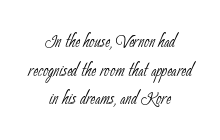
The image shows 23 px text type; set centered, line spacing 1.24x, normal letter spacing, not underlined.
